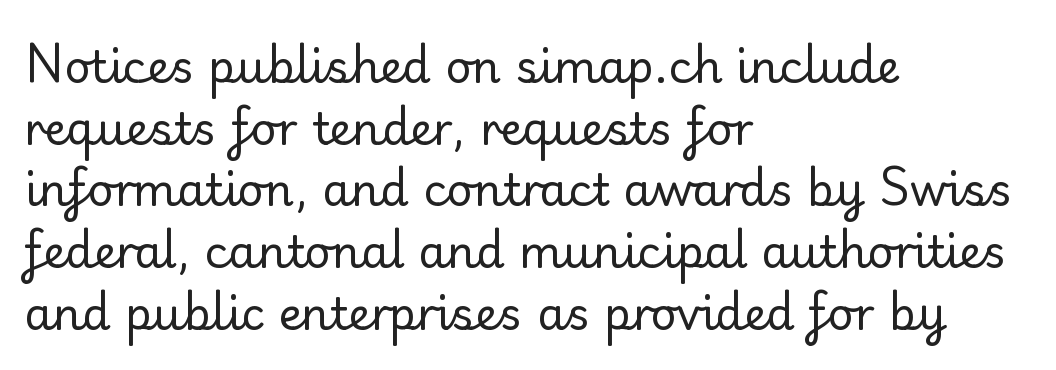
{"serif": "no", "italic": "no", "bold": "no", "weight": "regular", "width": "normal", "stroke_contrast": "low", "x_height": "small", "monospaced": "no", "underline": "no", "align": "left", "line_spacing": "normal", "line_spacing_ratio": 1.37, "letter_spacing": "normal", "letter_spacing_em": 0.0, "glyph_px": 45}
